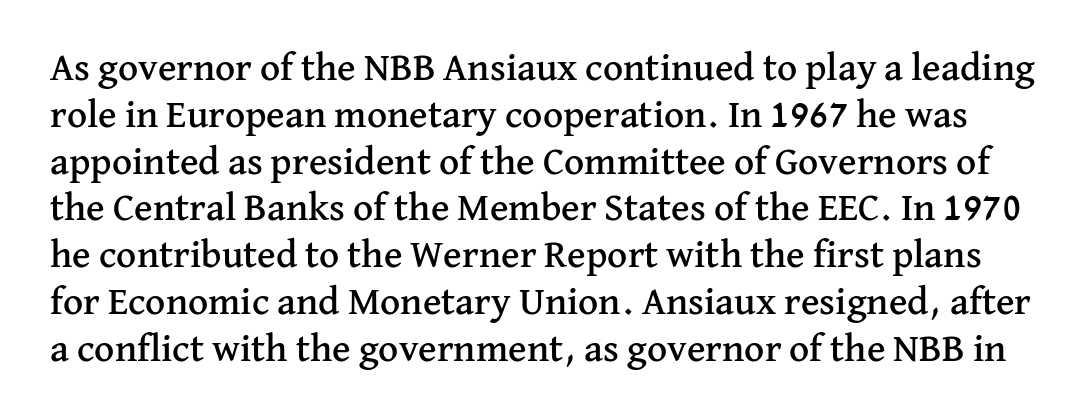
Q: Is the text italic (slanted)? A: No, it is upright.
Q: Is the typeface a serif or a sans-serif typeface? A: Serif.
Q: Is the text underlined? A: No.
Q: Is the spacing between letters normal or unusually wide? A: Normal.
Q: Width (condensed, normal, or wide)? A: Normal.
Q: Stroke contrast? A: Medium.
Q: x-height? A: Medium.
Q: Monospaced? A: No.
